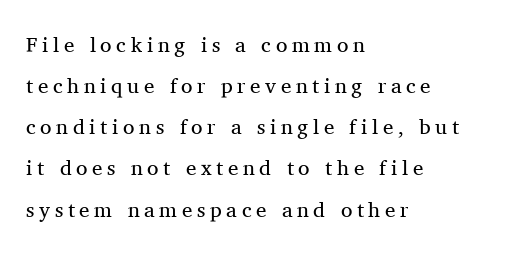
{"italic": "no", "bold": "no", "underline": "no", "align": "left", "line_spacing": "loose", "line_spacing_ratio": 1.96, "letter_spacing": "wide", "letter_spacing_em": 0.22, "glyph_px": 21}
